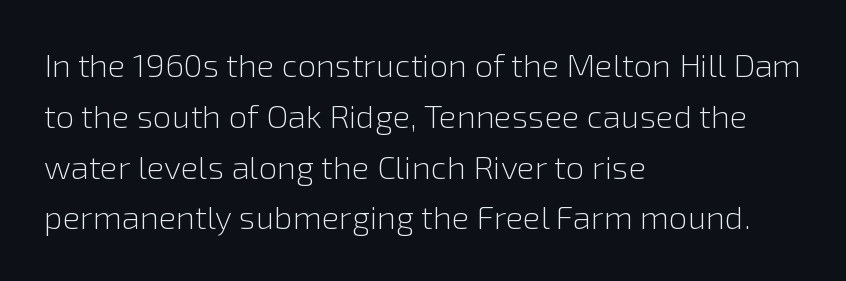
Each new line begins a customary step beneath the previous one. The face used here is proportionally spaced, like ordinary book or web type. Every row of glyphs begins at an identical x-position on the left. Each letter's strokes conclude bluntly, with no projecting serifs.
